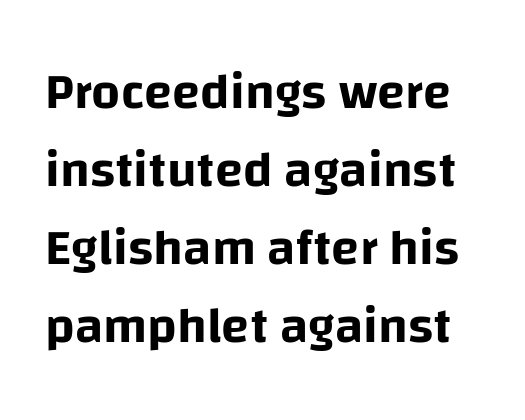
The image shows 51 px sans-serif type, upright; set normal line spacing (1.53x), normal letter spacing, not underlined; low stroke contrast and a large x-height.
